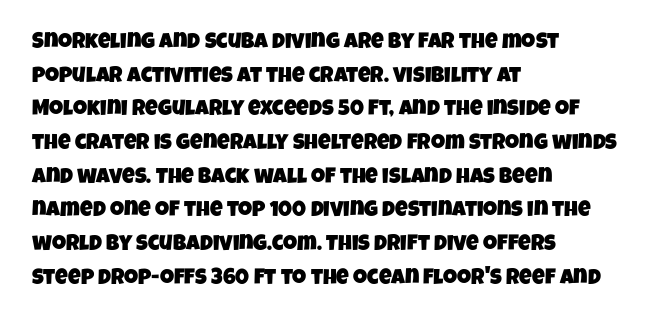
The tracking reads as untouched default to a designer's eye. Rule under the text: the space is simply empty. Leftover space on each line is placed entirely after the last word. The vertical gap from one line to the next is medium.
